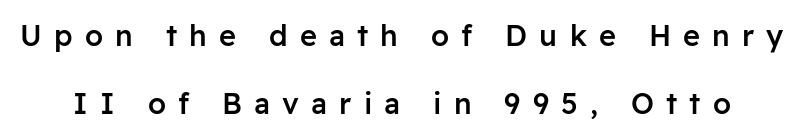
Q: Is the text bold? A: Semi-bold.
Q: Is the text italic (slanted)? A: No, it is upright.
Q: Is the typeface a serif or a sans-serif typeface? A: Sans-serif.
Q: Is the text underlined? A: No.
Q: Is the spacing between letters normal or unusually wide? A: Unusually wide.
Q: Is the spacing between lines tight, normal or loose? A: Loose.
Q: Width (condensed, normal, or wide)? A: Normal.
Q: Stroke contrast? A: Low.
Q: x-height? A: Medium.
Q: Monospaced? A: No.
